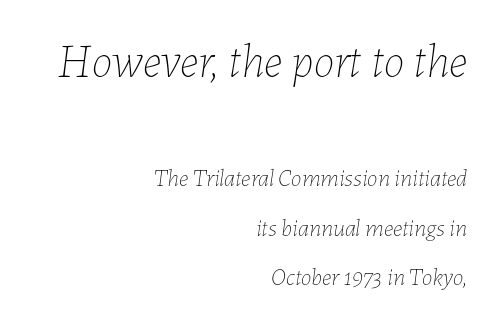
Q: Is the text bold? A: No.
Q: Is the text italic (slanted)? A: Yes, it leans right by about 7 degrees.
Q: Is the text underlined? A: No.
Q: How is the paragraph aligned? A: Right-aligned.
Q: Is the spacing between letters normal or unusually wide? A: Normal.
Q: Is the spacing between lines tight, normal or loose? A: Loose.
Q: Which block of text is set in a larger size, the first (top) or the second (bottom)? A: The first (top) one.
Q: Width (condensed, normal, or wide)? A: Normal.
Q: Stroke contrast? A: Low.
Q: x-height? A: Medium.
Q: Monospaced? A: No.
